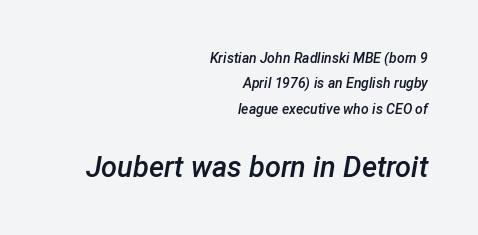
{"italic": "yes", "lean": "right", "slant_degrees": 12, "bold": "semi", "weight": "semibold", "width": "normal", "stroke_contrast": "low", "x_height": "medium", "monospaced": "no", "underline": "no", "align": "right", "line_spacing_ratio": 1.82, "letter_spacing": "normal", "letter_spacing_em": 0.0, "larger_block": "second", "size_ratio": 2.07, "glyph_px": 29}
